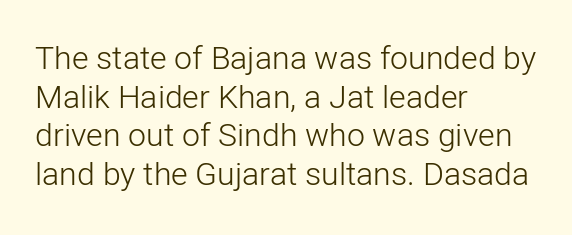
Each letter keeps its own natural width here, so spacing adapts to shape. Nobody touched the tracking dial on this one. Quick note: underline off. The lines in this sample share a left origin and differ only in where they stop. Posture: vertical. Note: no serifs on the glyphs.
